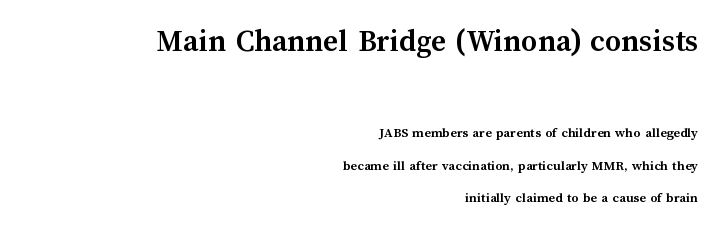
Students, note that the glyphs here touch the page at normal intervals. Typesetter's note: full bold, strokes at maximum text heaviness. Is the lower block the larger one? No — the upper block carries the bigger type. Each line ends at the same right margin while the left side varies. The space directly below the letters is spotless.
